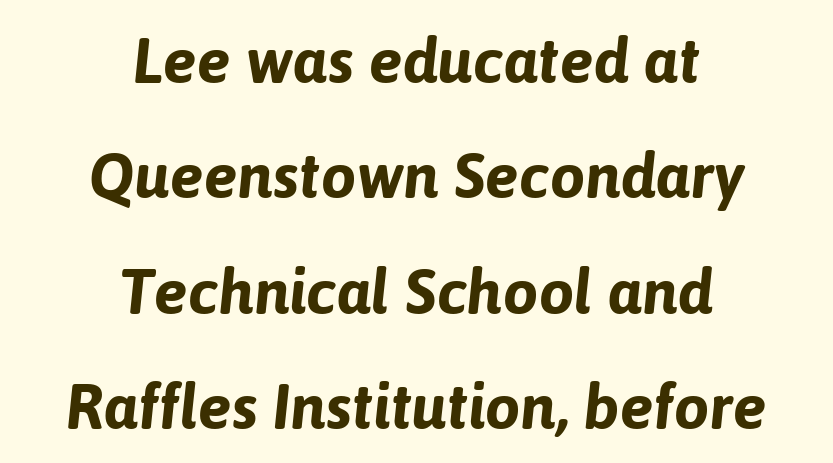
Q: Is the text bold? A: Yes.
Q: Is the text italic (slanted)? A: Yes, it leans right by about 6 degrees.
Q: Is the text underlined? A: No.
Q: How is the paragraph aligned? A: Centered.
Q: Is the spacing between letters normal or unusually wide? A: Normal.
Q: Width (condensed, normal, or wide)? A: Normal.
Q: Stroke contrast? A: Low.
Q: x-height? A: Medium.
Q: Monospaced? A: No.
